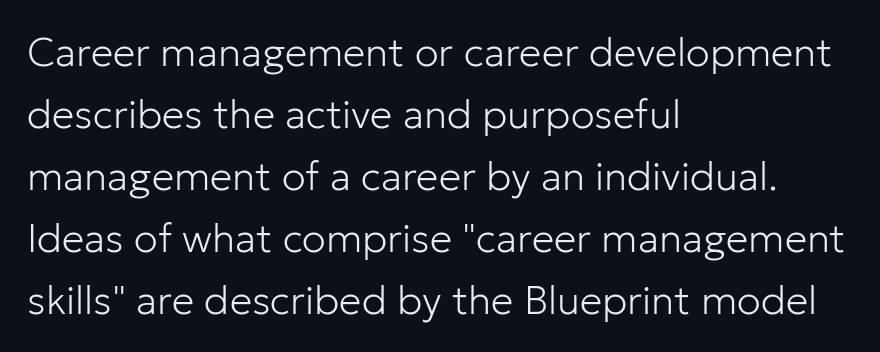
The passage shown is not underscored anywhere. These glyphs show unthickened strokes, regular width or finer. Vertical strokes here are truly vertical. Varying glyph widths throughout — classic text-font behaviour. Letterform terminals end flat and unadorned throughout the passage.
